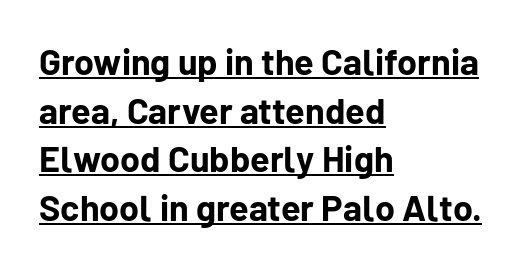
The image shows 36 px bold sans-serif type, upright; set left-aligned, normal line spacing (1.35x), normal letter spacing, underlined; low stroke contrast and a medium x-height.
